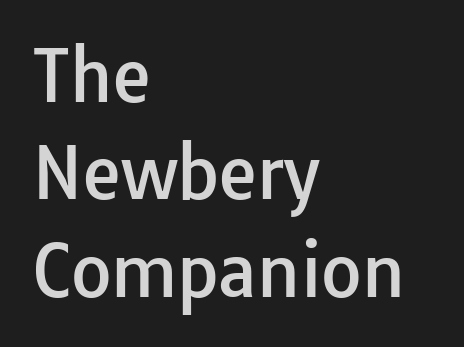
The image shows 70 px sans-serif type, upright; set left-aligned, normal line spacing (1.39x), normal letter spacing, not underlined; low stroke contrast and a medium x-height.
